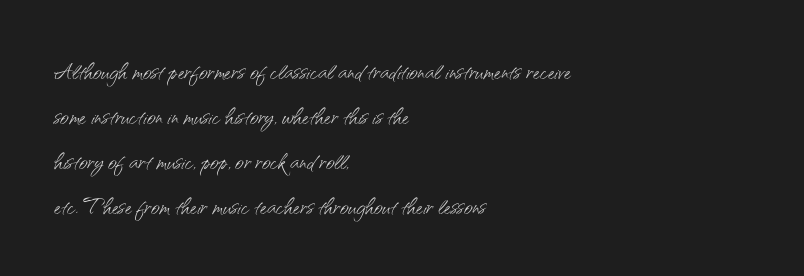
The image shows 30 px light sans-serif type; set left-aligned, normal line spacing (1.5x), normal letter spacing, not underlined; medium stroke contrast and a small x-height.
